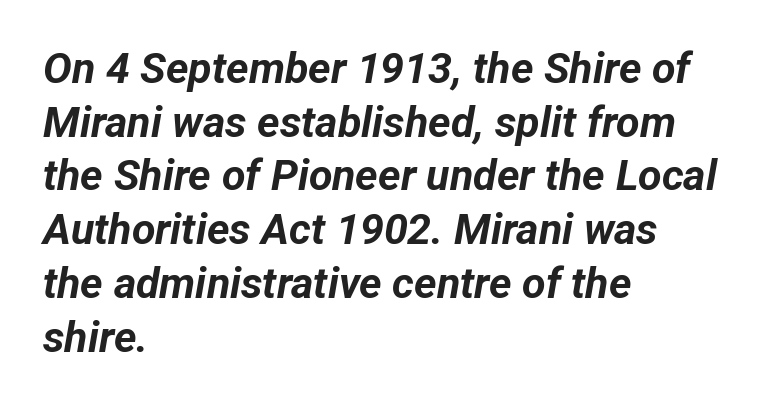
{"italic": "yes", "lean": "right", "slant_degrees": 12, "bold": "yes", "weight": "bold", "width": "normal", "stroke_contrast": "low", "x_height": "medium", "monospaced": "no", "underline": "no", "align": "left", "line_spacing": "normal", "line_spacing_ratio": 1.25, "letter_spacing": "normal", "letter_spacing_em": 0.0, "glyph_px": 43}
